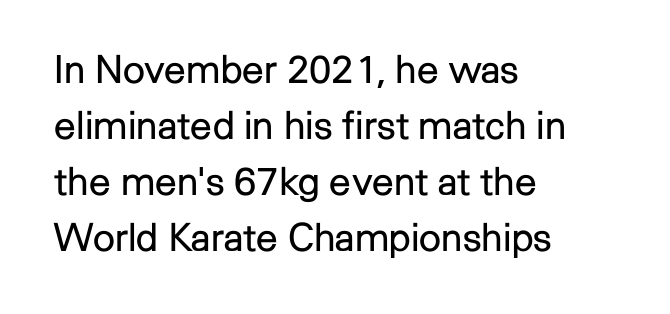
{"serif": "no", "italic": "no", "bold": "no", "weight": "regular", "width": "normal", "stroke_contrast": "low", "x_height": "medium", "monospaced": "no", "underline": "no", "align": "left", "line_spacing": "normal", "line_spacing_ratio": 1.44, "letter_spacing": "normal", "letter_spacing_em": 0.0, "glyph_px": 39}
